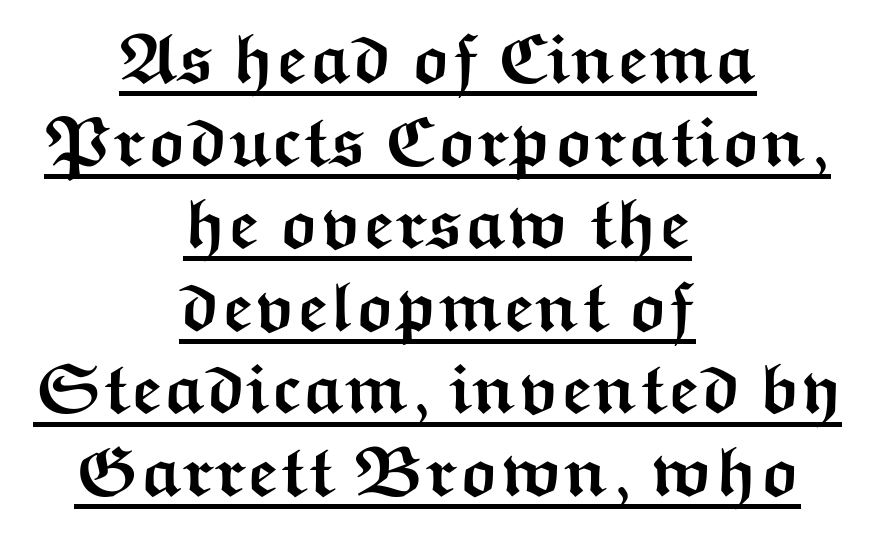
Vertical strokes here are truly vertical. Glyph-to-glyph distance matches everyday printed text. The letters advance in unequal steps, a hallmark of proportional type. Typographically, this falls in the sans-serif category. These lines stack symmetrically, like a column narrowing and widening about its center. On the weight axis this lands at bold, roughly 700.
